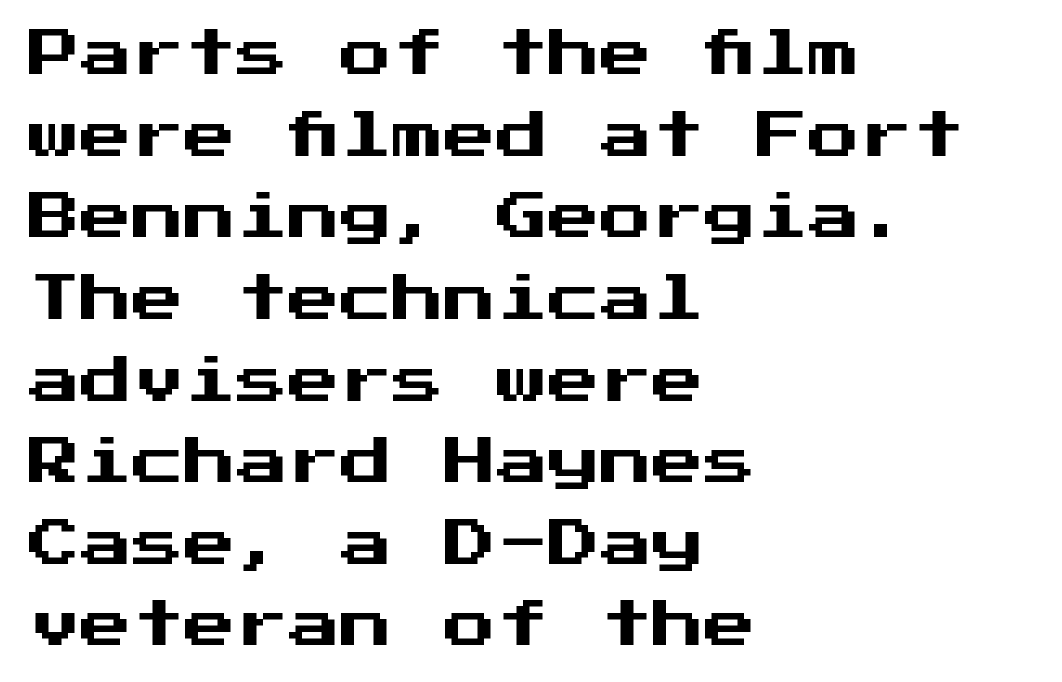
{"serif": "no", "italic": "no", "width": "normal", "stroke_contrast": "medium", "x_height": "medium", "underline": "no", "align": "left", "line_spacing": "normal", "line_spacing_ratio": 1.57, "letter_spacing": "normal", "letter_spacing_em": 0.0, "glyph_px": 52}
